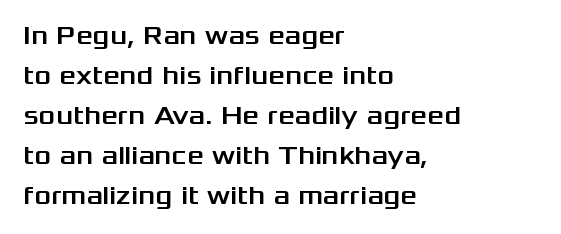
{"italic": "no", "underline": "no", "align": "left", "line_spacing": "normal", "line_spacing_ratio": 1.54, "letter_spacing": "normal", "letter_spacing_em": 0.0, "glyph_px": 26}
